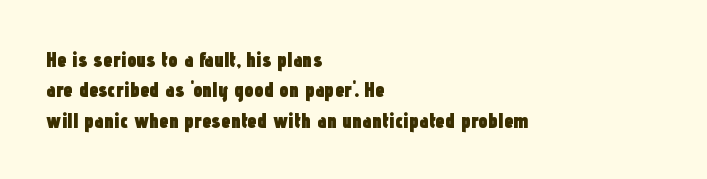
Notice how the stems are strictly vertical — no italics here. These words are printed bold, with thick strokes throughout. Leading: standard. You could call the tracking neutral — neither tight nor loose. The rendering anchors every line to the left-hand side. The words here are not underlined.
